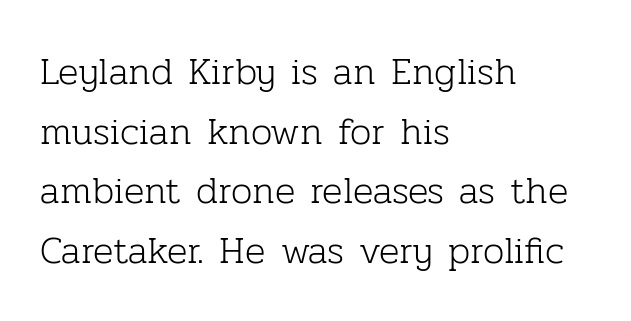
The image shows 38 px light serif type, upright; set left-aligned, normal line spacing (1.57x), normal letter spacing, not underlined; low stroke contrast and a medium x-height.
